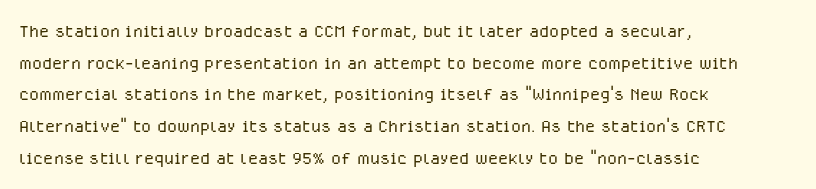
Q: Is the text bold? A: No.
Q: Is the text italic (slanted)? A: No, it is upright.
Q: Is the text underlined? A: No.
Q: How is the paragraph aligned? A: Left-aligned.
Q: Is the spacing between letters normal or unusually wide? A: Normal.
Q: Is the spacing between lines tight, normal or loose? A: Normal.
